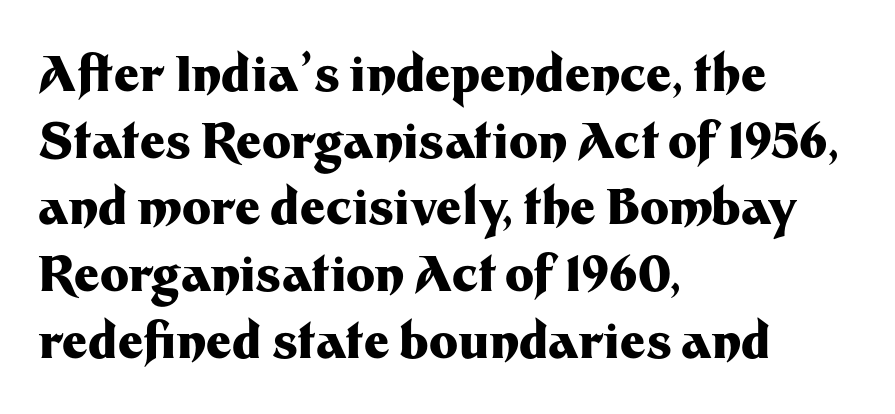
The image shows 49 px heavy sans-serif type, upright; set left-aligned, normal line spacing (1.36x), normal letter spacing, not underlined; medium stroke contrast and a medium x-height.
